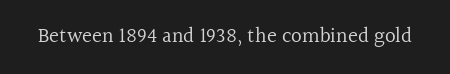
The passage shown is not underscored anywhere. The font's upright variant was chosen for this text. Stems here are at most as thick as an everyday book face. Observe the ordinary spacing: letters are neighbours, not strangers.
